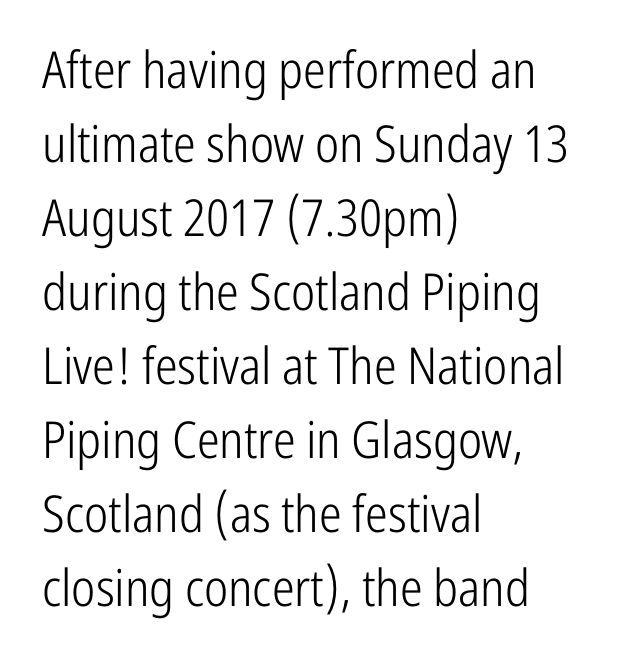
The passage shown is not bold in any degree. Check the space under the baseline: it is left empty. The space between consecutive lines is moderate. Nothing sits at the stroke ends, so this counts as sans-serif. Line beginnings align vertically; line endings do not. Characters remain perfectly vertical along every line.
